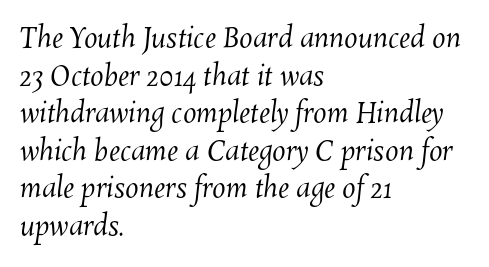
Q: Is the text bold? A: No.
Q: Is the text underlined? A: No.
Q: How is the paragraph aligned? A: Left-aligned.
Q: Is the spacing between letters normal or unusually wide? A: Normal.
Q: Is the spacing between lines tight, normal or loose? A: Normal.
